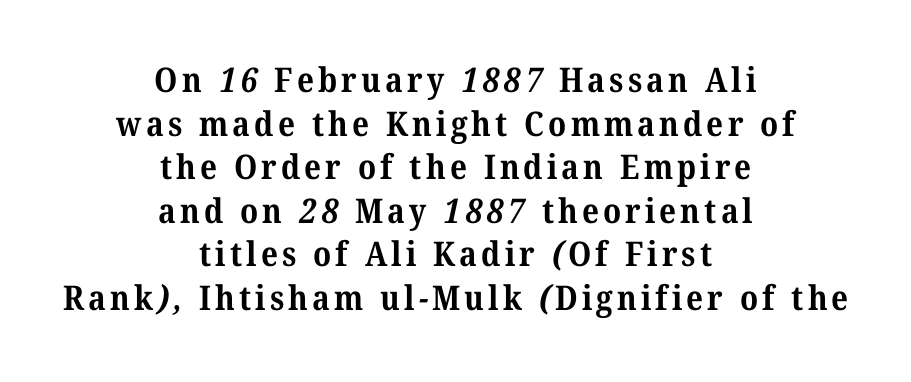
Q: Is the text bold? A: Yes.
Q: Is the typeface a serif or a sans-serif typeface? A: Serif.
Q: Is the text underlined? A: No.
Q: How is the paragraph aligned? A: Centered.
Q: Is the spacing between lines tight, normal or loose? A: Normal.
Q: Width (condensed, normal, or wide)? A: Normal.
Q: Stroke contrast? A: Medium.
Q: x-height? A: Medium.
Q: Monospaced? A: No.
